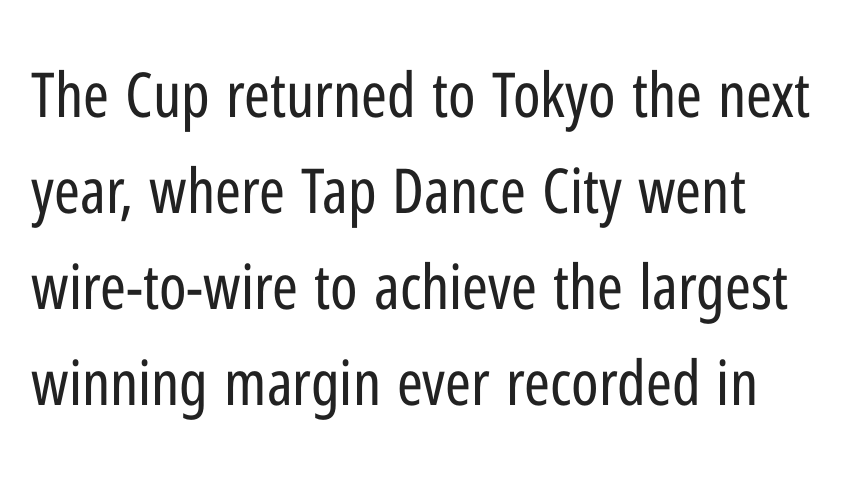
{"serif": "no", "italic": "no", "bold": "no", "weight": "regular", "width": "condensed", "stroke_contrast": "low", "x_height": "medium", "monospaced": "no", "underline": "no", "align": "left", "line_spacing": "normal", "line_spacing_ratio": 1.55, "letter_spacing": "normal", "letter_spacing_em": 0.0, "glyph_px": 62}
